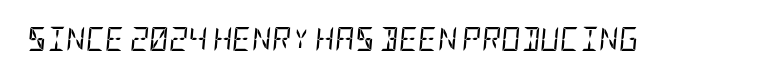
Q: Is the text bold? A: No.
Q: Is the text italic (slanted)? A: Yes, it leans right by about 5 degrees.
Q: Is the text underlined? A: No.
Q: Is the spacing between letters normal or unusually wide? A: Normal.
